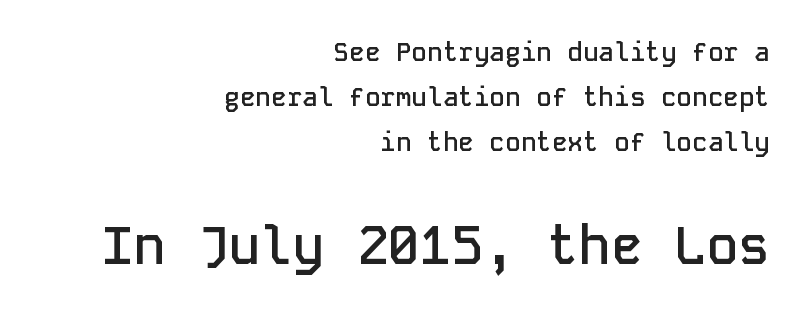
Q: Is the text bold? A: Semi-bold.
Q: Is the text italic (slanted)? A: No, it is upright.
Q: Is the typeface a serif or a sans-serif typeface? A: Sans-serif.
Q: Is the text underlined? A: No.
Q: How is the paragraph aligned? A: Right-aligned.
Q: Is the spacing between letters normal or unusually wide? A: Normal.
Q: Which block of text is set in a larger size, the first (top) or the second (bottom)? A: The second (bottom) one.
Q: Width (condensed, normal, or wide)? A: Normal.
Q: Stroke contrast? A: Low.
Q: x-height? A: Medium.
Q: Monospaced? A: Yes.
